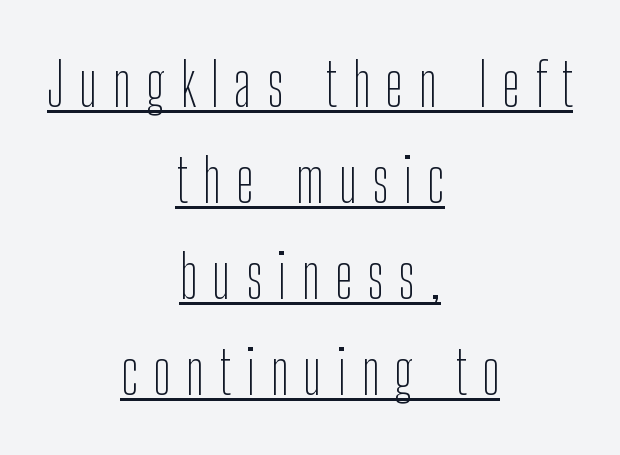
Q: Is the text bold? A: No.
Q: Is the text italic (slanted)? A: No, it is upright.
Q: Is the typeface a serif or a sans-serif typeface? A: Sans-serif.
Q: Is the text underlined? A: Yes.
Q: How is the paragraph aligned? A: Centered.
Q: Is the spacing between letters normal or unusually wide? A: Unusually wide.
Q: Is the spacing between lines tight, normal or loose? A: Normal.
Q: Width (condensed, normal, or wide)? A: Condensed.
Q: Stroke contrast? A: Low.
Q: x-height? A: Medium.
Q: Monospaced? A: No.
